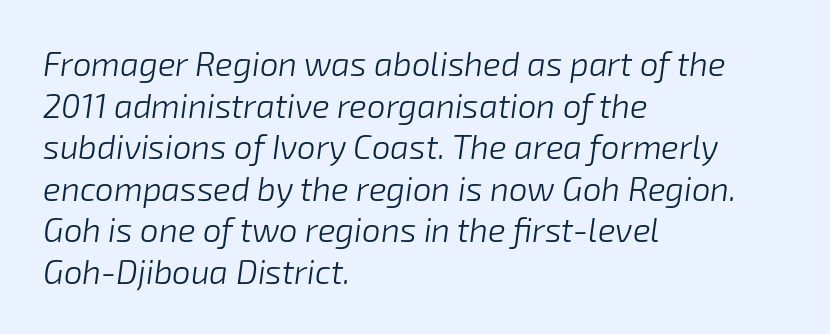
The image shows 33 px light type, italic (leaning right); set left-aligned, normal line spacing (1.26x), normal letter spacing, not underlined; low stroke contrast and a medium x-height.
